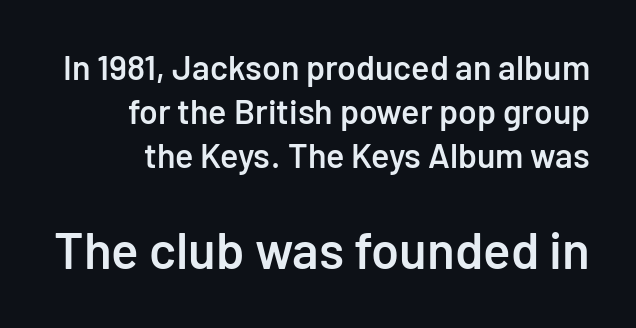
Underlining? Definitely not there. Check where the strokes stop: nothing finishes them off — pure sans. Does extra space separate the letters? No, they use regular spacing. Students, observe: this is what conventionally led text looks like.
